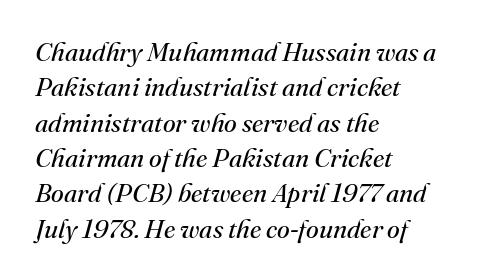
Q: Is the text bold? A: No.
Q: Is the text italic (slanted)? A: Yes, it leans right by about 16 degrees.
Q: Is the text underlined? A: No.
Q: How is the paragraph aligned? A: Left-aligned.
Q: Is the spacing between letters normal or unusually wide? A: Normal.
Q: Is the spacing between lines tight, normal or loose? A: Normal.
